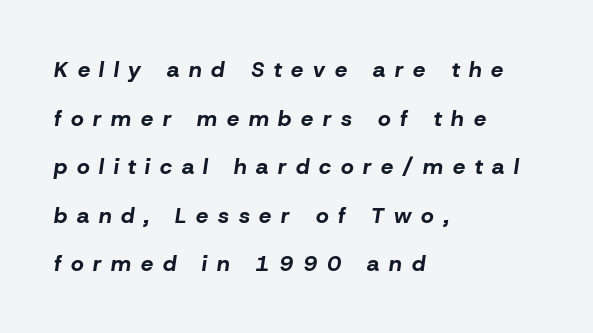
{"italic": "yes", "lean": "right", "slant_degrees": 8, "bold": "yes", "underline": "no", "align": "left", "line_spacing": "loose", "line_spacing_ratio": 2.21, "letter_spacing": "wide", "letter_spacing_em": 0.44, "glyph_px": 22}
